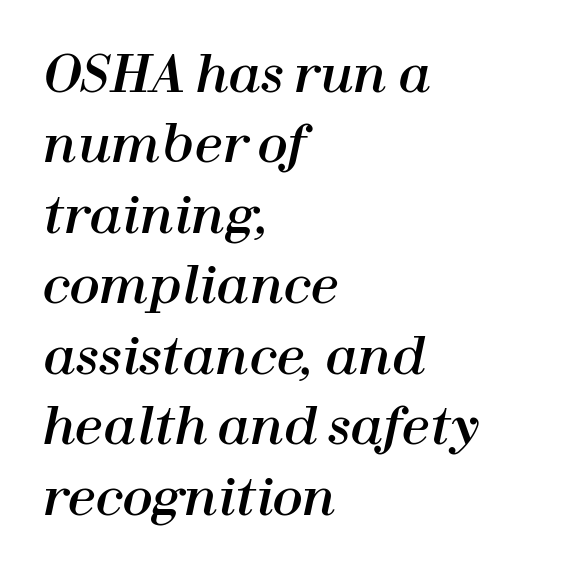
The image shows 50 px text type, italic (leaning right); set left-aligned, normal line spacing (1.41x), normal letter spacing, not underlined; high stroke contrast and a medium x-height.
